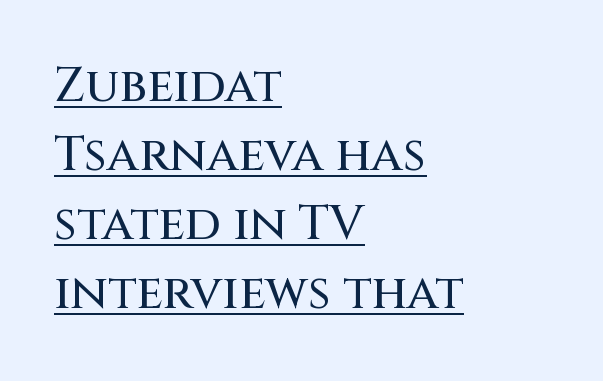
The image shows 48 px sans-serif type, upright; set left-aligned, normal line spacing (1.44x), normal letter spacing, underlined; medium stroke contrast and a large x-height.
